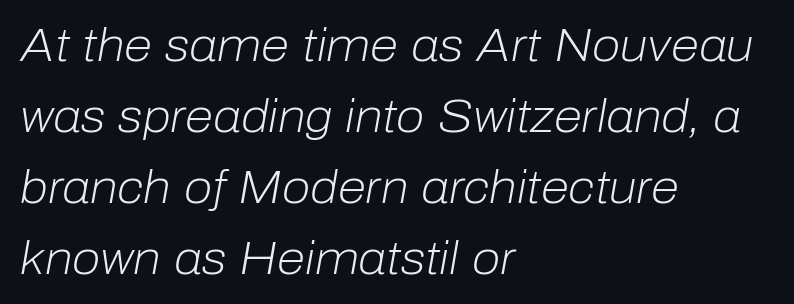
The rendering keeps characters at their native spacing. When letters slant like this, we call the style italic. Is the type heavy? It reads as light-to-regular instead. This sample has the flowing, uneven cadence of proportional lettering.
